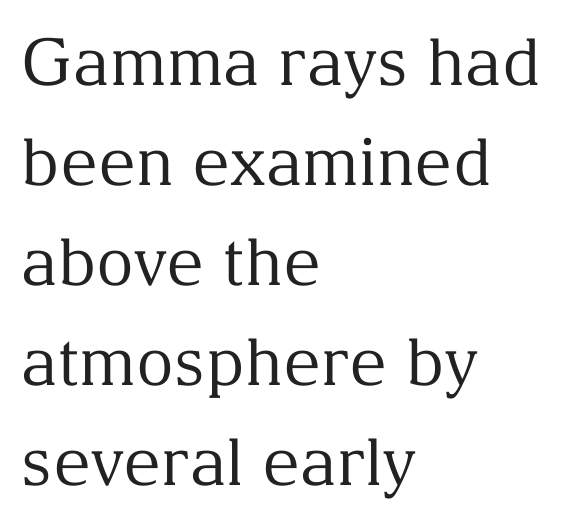
The image shows 65 px regular-weight serif type, upright; set left-aligned, normal line spacing (1.54x), normal letter spacing, not underlined; medium stroke contrast and a medium x-height.
